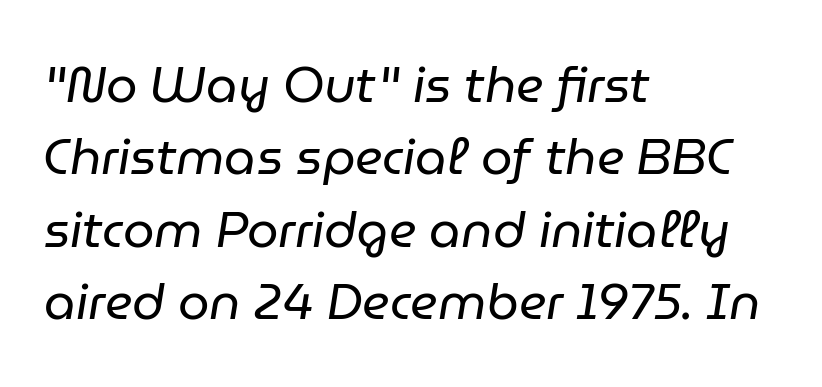
The compositor pushed each line to the left boundary. Stroke mass is kept to a normal reading level or below. Proportional: the letters do not fall into vertical columns. Each word holds together tightly as a unit, with standard inter-letter gaps. Type without underlining. When letters slant like this, we call the style italic.
